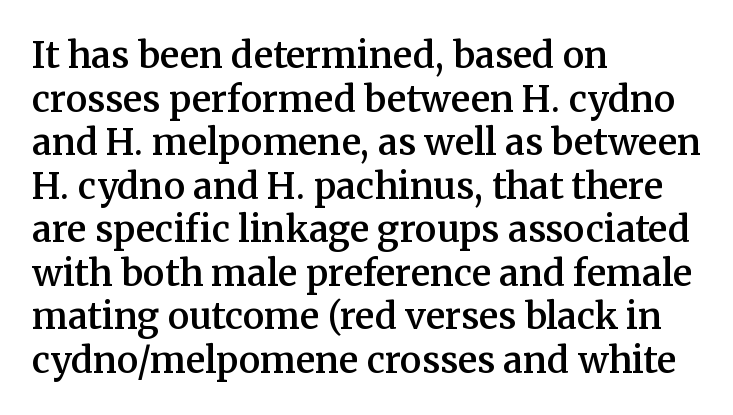
{"serif": "yes", "italic": "no", "bold": "semi", "weight": "semibold", "width": "normal", "stroke_contrast": "medium", "x_height": "medium", "monospaced": "no", "underline": "no", "align": "left", "line_spacing_ratio": 1.21, "letter_spacing": "normal", "letter_spacing_em": 0.0, "glyph_px": 36}
